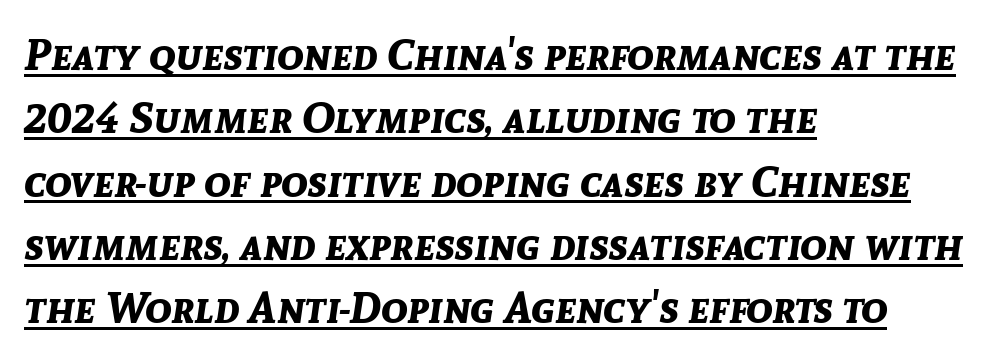
Q: Is the text bold? A: Yes.
Q: Is the text italic (slanted)? A: Yes, it leans right by about 8 degrees.
Q: Is the text underlined? A: Yes.
Q: How is the paragraph aligned? A: Left-aligned.
Q: Is the spacing between letters normal or unusually wide? A: Normal.
Q: Is the spacing between lines tight, normal or loose? A: Normal.
Q: Width (condensed, normal, or wide)? A: Normal.
Q: Stroke contrast? A: Low.
Q: x-height? A: Medium.
Q: Monospaced? A: No.
